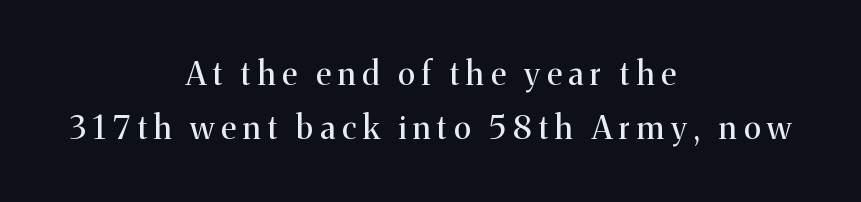
{"serif": "yes", "italic": "no", "bold": "no", "weight": "regular", "width": "normal", "stroke_contrast": "medium", "x_height": "medium", "monospaced": "no", "underline": "no", "align": "center", "line_spacing": "normal", "line_spacing_ratio": 1.7, "letter_spacing": "wide", "letter_spacing_em": 0.22, "glyph_px": 32}
